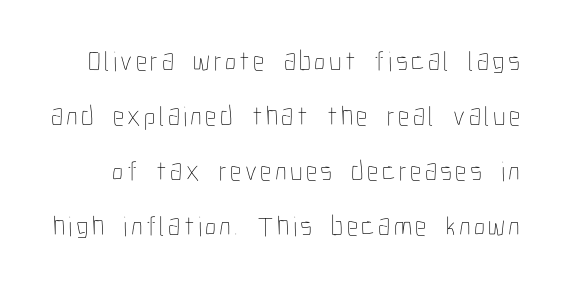
The image shows 28 px thin, condensed type, upright; set loose line spacing (1.96x), not underlined; low stroke contrast and a medium x-height.
